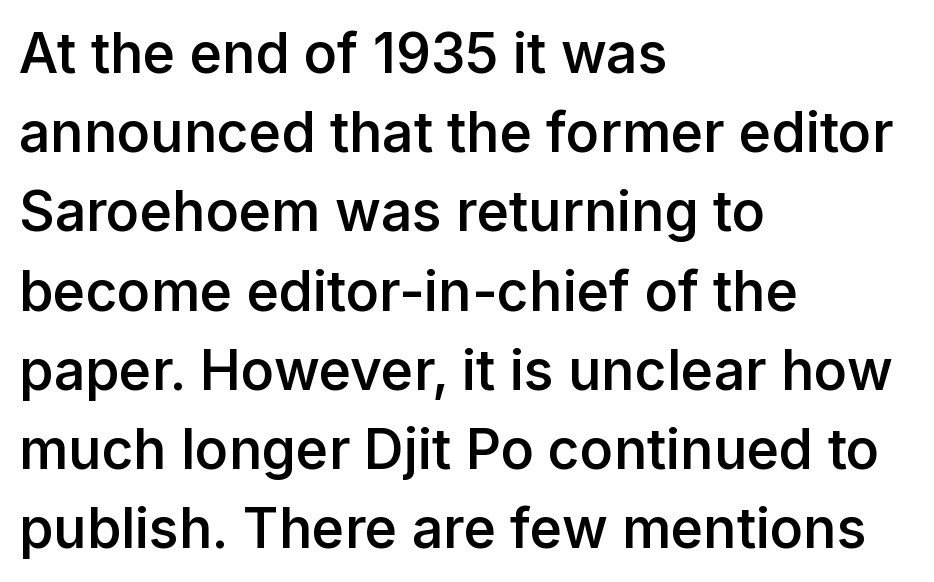
Lines of text with bare space underneath. Baseline-to-baseline distance is the conventional proportion of letter height. Alignment: flush left. A typesetter would label this face a sans. Do the characters align in a grid? No, the font is proportional. The horizontal fit of the characters is conventional and even.
